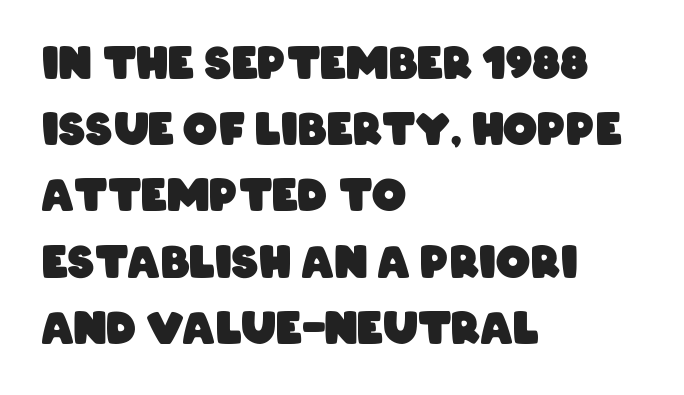
Students, note that the glyphs here touch the page at normal intervals. Teacher's note: observe the even left margin — that is flush-left alignment. These words are printed bold, with thick strokes throughout. The foot of each line stays bare and open. Is this a sans? Yes — the strokes have no serifs.
